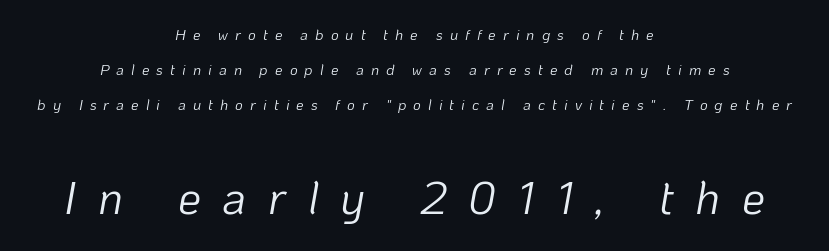
The image shows 46 px light type, italic (leaning right); set centered, loose line spacing (2.32x), unusually wide letter spacing (+0.47 em), not underlined; the second (bottom) block is 3.07x larger; low stroke contrast and a medium x-height.
